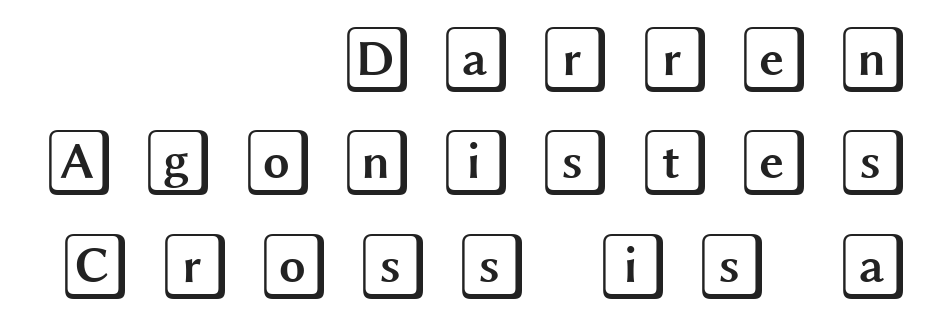
The image shows 68 px wide type, upright; set right-aligned, normal line spacing (1.52x), unusually wide letter spacing (+0.36 em), not underlined; a large x-height.
